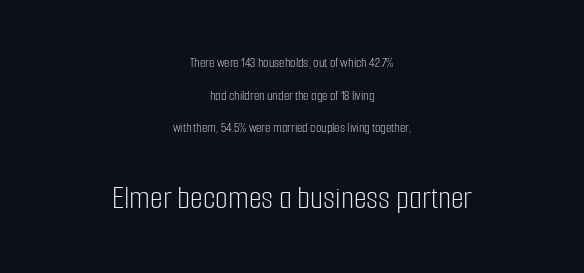
{"serif": "no", "italic": "no", "bold": "no", "weight": "light", "width": "condensed", "stroke_contrast": "low", "x_height": "medium", "monospaced": "no", "underline": "no", "align": "center", "line_spacing": "loose", "line_spacing_ratio": 2.33, "letter_spacing": "normal", "letter_spacing_em": 0.0, "larger_block": "second", "size_ratio": 2.36, "glyph_px": 33}
